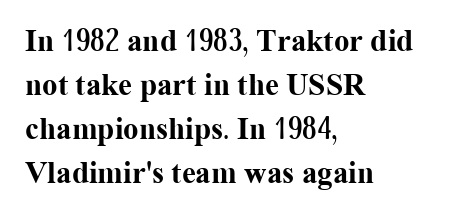
{"serif": "yes", "italic": "no", "bold": "yes", "weight": "bold", "width": "normal", "stroke_contrast": "medium", "x_height": "medium", "monospaced": "no", "underline": "no", "align": "left", "line_spacing": "normal", "line_spacing_ratio": 1.42, "letter_spacing": "normal", "letter_spacing_em": 0.0, "glyph_px": 31}
